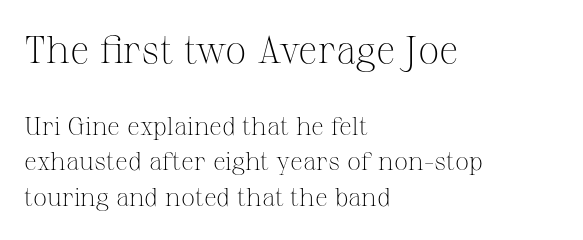
{"serif": "yes", "italic": "no", "bold": "no", "weight": "light", "width": "normal", "stroke_contrast": "medium", "x_height": "medium", "monospaced": "no", "underline": "no", "align": "left", "line_spacing": "normal", "line_spacing_ratio": 1.43, "letter_spacing": "normal", "letter_spacing_em": 0.0, "larger_block": "first", "size_ratio": 1.52, "glyph_px": 38}
